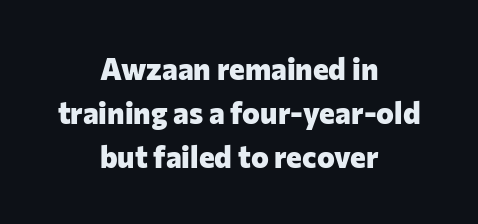
Q: Is the text bold? A: Yes.
Q: Is the text italic (slanted)? A: No, it is upright.
Q: Is the typeface a serif or a sans-serif typeface? A: Sans-serif.
Q: Is the text underlined? A: No.
Q: How is the paragraph aligned? A: Centered.
Q: Is the spacing between letters normal or unusually wide? A: Normal.
Q: Is the spacing between lines tight, normal or loose? A: Normal.
Q: Width (condensed, normal, or wide)? A: Normal.
Q: Stroke contrast? A: Low.
Q: x-height? A: Medium.
Q: Monospaced? A: No.
